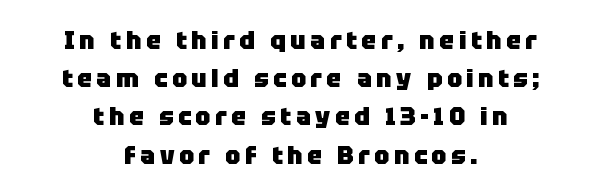
{"italic": "no", "bold": "yes", "underline": "no", "align": "center", "line_spacing": "normal", "line_spacing_ratio": 1.53, "glyph_px": 25}
